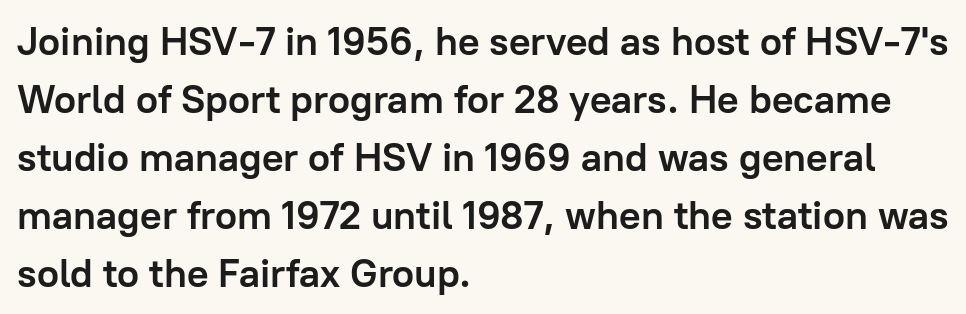
Q: Is the text bold? A: Yes.
Q: Is the text italic (slanted)? A: No, it is upright.
Q: Is the typeface a serif or a sans-serif typeface? A: Sans-serif.
Q: Is the text underlined? A: No.
Q: How is the paragraph aligned? A: Left-aligned.
Q: Is the spacing between letters normal or unusually wide? A: Normal.
Q: Is the spacing between lines tight, normal or loose? A: Normal.
Q: Width (condensed, normal, or wide)? A: Normal.
Q: Stroke contrast? A: Low.
Q: x-height? A: Medium.
Q: Monospaced? A: No.
